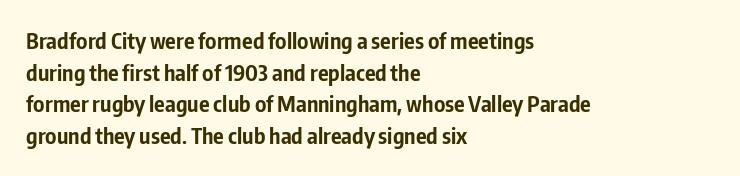
Beneath every word, the page is bare. Successive baselines arrive at the customary interval. It's the straight-up-and-down kind of type. Which margin do the lines hug? The left one — the right edge is uneven. Thick stems and heavy bowls — unmistakably bold.
